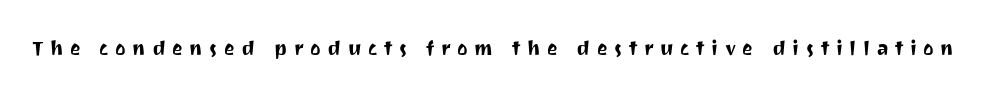
The image shows 25 px text type, upright; set unusually wide letter spacing (+0.26 em), not underlined.
